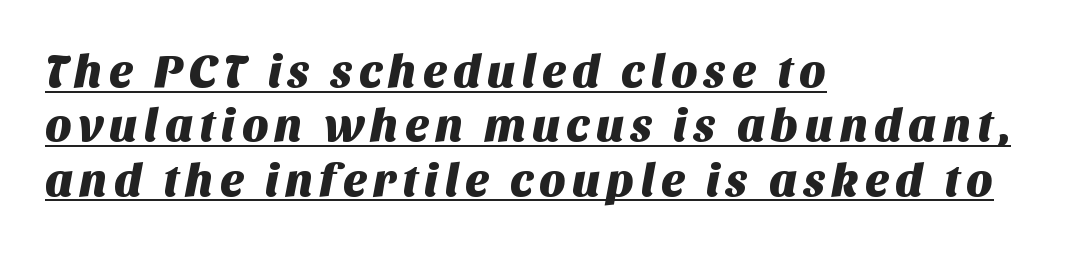
{"serif": "no", "width": "normal", "stroke_contrast": "medium", "x_height": "large", "monospaced": "no", "underline": "yes", "align": "left", "line_spacing_ratio": 1.18, "glyph_px": 46}
